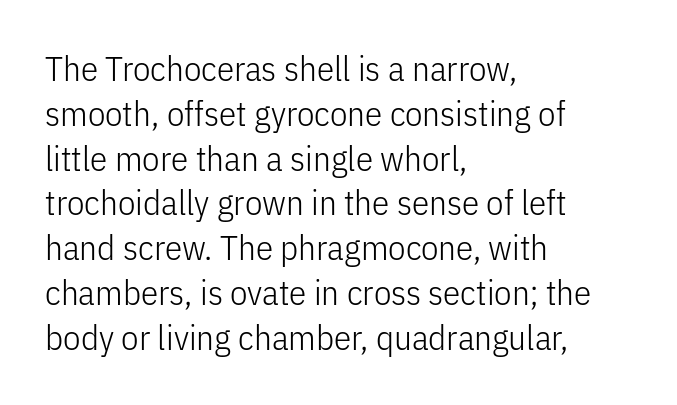
The image shows 35 px light, condensed sans-serif type, upright; set left-aligned, normal line spacing (1.28x), normal letter spacing, not underlined; low stroke contrast and a medium x-height.
